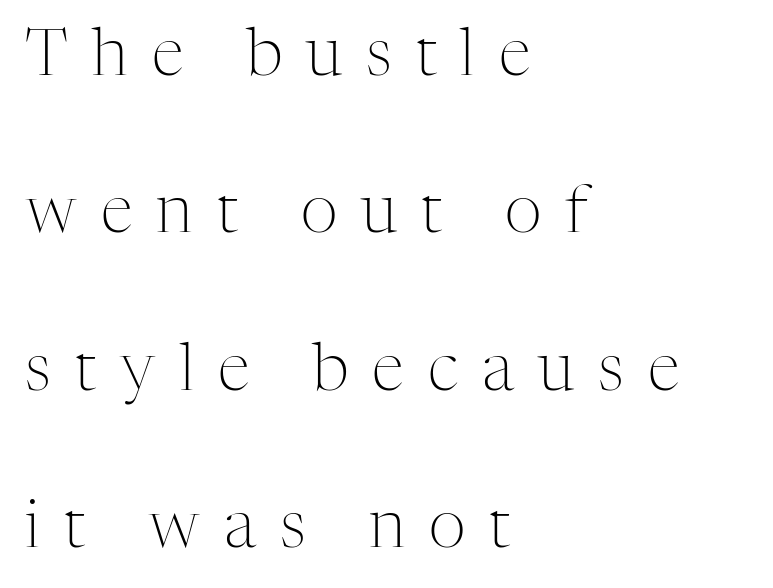
Q: Is the text bold? A: No.
Q: Is the text italic (slanted)? A: No, it is upright.
Q: Is the typeface a serif or a sans-serif typeface? A: Serif.
Q: Is the text underlined? A: No.
Q: How is the paragraph aligned? A: Left-aligned.
Q: Is the spacing between letters normal or unusually wide? A: Unusually wide.
Q: Is the spacing between lines tight, normal or loose? A: Loose.
Q: Width (condensed, normal, or wide)? A: Normal.
Q: Stroke contrast? A: Medium.
Q: x-height? A: Medium.
Q: Monospaced? A: No.
